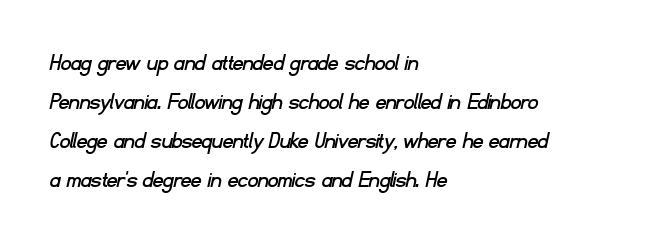
The image shows 25 px text type; set left-aligned, normal line spacing (1.56x), normal letter spacing, not underlined.
